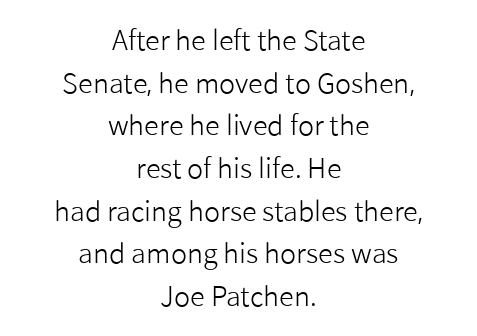
The image shows 27 px text type, upright; set centered, normal line spacing (1.58x), normal letter spacing, not underlined.
